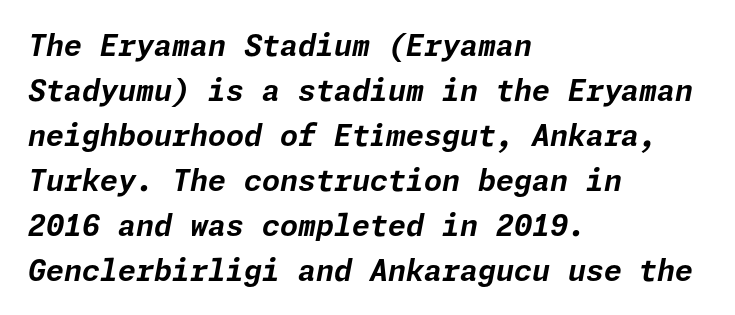
{"italic": "yes", "lean": "right", "slant_degrees": 11, "bold": "yes", "weight": "bold", "width": "normal", "stroke_contrast": "low", "x_height": "medium", "underline": "no", "align": "left", "line_spacing": "normal", "line_spacing_ratio": 1.55, "letter_spacing": "normal", "letter_spacing_em": 0.0, "glyph_px": 29}
